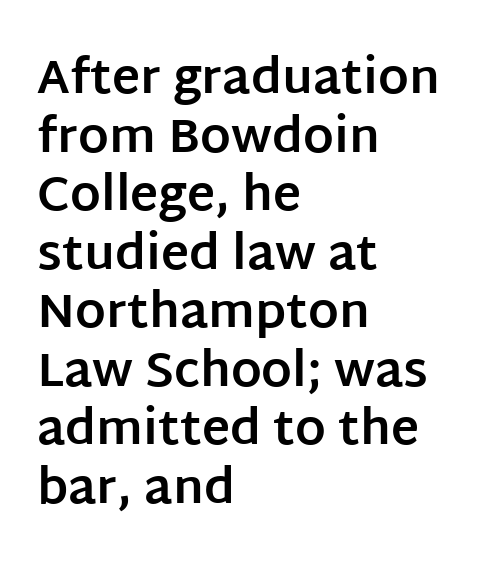
Q: Is the text bold? A: Yes.
Q: Is the text italic (slanted)? A: No, it is upright.
Q: Is the typeface a serif or a sans-serif typeface? A: Sans-serif.
Q: Is the text underlined? A: No.
Q: How is the paragraph aligned? A: Left-aligned.
Q: Is the spacing between letters normal or unusually wide? A: Normal.
Q: Width (condensed, normal, or wide)? A: Normal.
Q: Stroke contrast? A: Low.
Q: x-height? A: Large.
Q: Monospaced? A: No.
